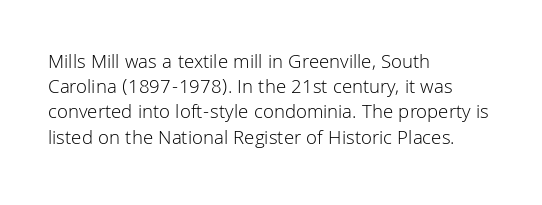
The image shows 20 px text type, upright; set left-aligned, normal line spacing (1.26x), normal letter spacing, not underlined.
